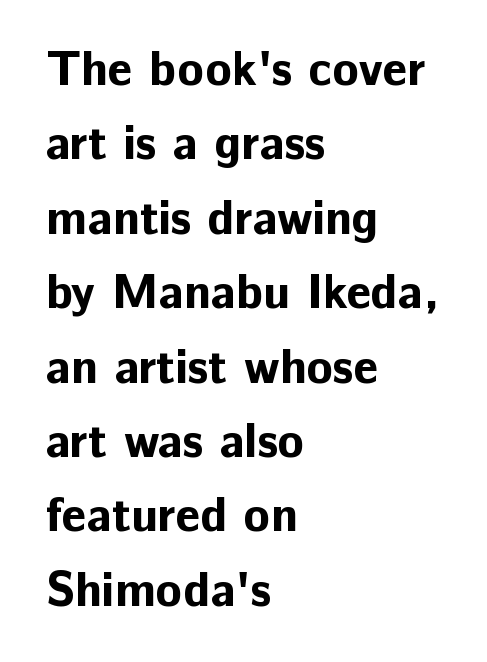
The image shows 48 px bold sans-serif type, upright; set left-aligned, normal line spacing (1.55x), normal letter spacing, not underlined; low stroke contrast and a medium x-height.
